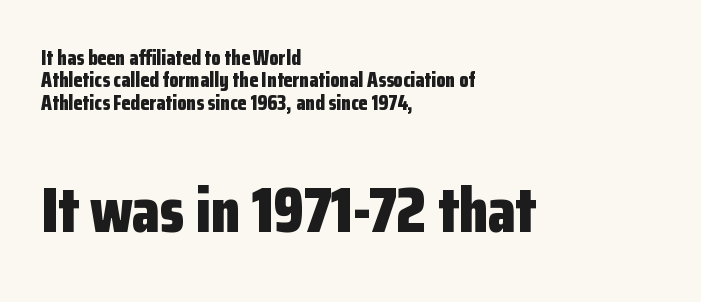
{"serif": "no", "italic": "no", "bold": "yes", "weight": "bold", "width": "condensed", "stroke_contrast": "low", "x_height": "medium", "monospaced": "no", "underline": "no", "align": "left", "line_spacing": "tight", "line_spacing_ratio": 1.06, "letter_spacing": "normal", "letter_spacing_em": 0.0, "larger_block": "second", "size_ratio": 3.05, "glyph_px": 64}
